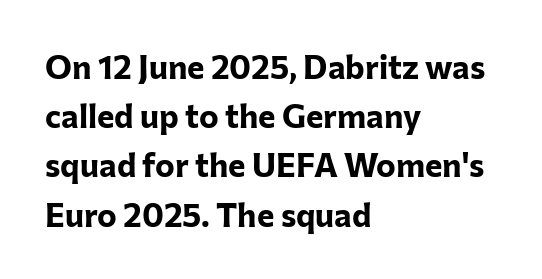
The passage shown is typed in a proportional face where columns would drift. This rendering features lettering with no underline. This sample uses an upright cut, with every glyph sitting square on the baseline. This sample uses a sans-serif face. The lines in this sample share a left origin and differ only in where they stop.
